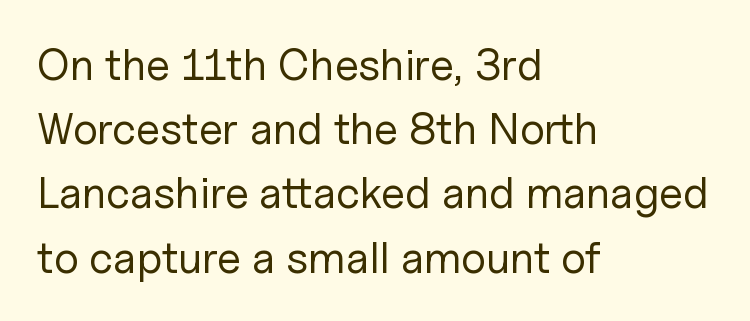
Q: Is the text bold? A: No.
Q: Is the text italic (slanted)? A: No, it is upright.
Q: Is the typeface a serif or a sans-serif typeface? A: Sans-serif.
Q: Is the text underlined? A: No.
Q: How is the paragraph aligned? A: Left-aligned.
Q: Is the spacing between letters normal or unusually wide? A: Normal.
Q: Is the spacing between lines tight, normal or loose? A: Normal.
Q: Width (condensed, normal, or wide)? A: Normal.
Q: Stroke contrast? A: Low.
Q: x-height? A: Medium.
Q: Monospaced? A: No.
